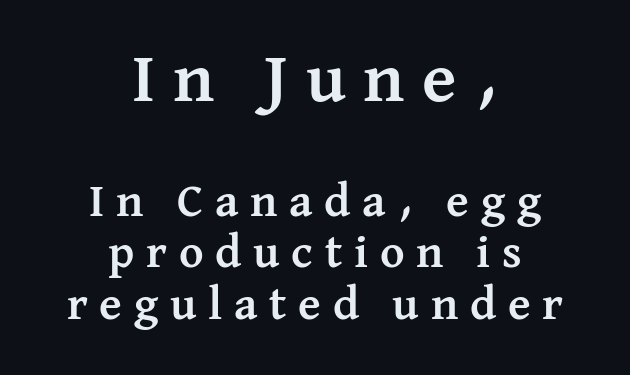
{"serif": "yes", "italic": "no", "bold": "yes", "weight": "semibold", "width": "normal", "stroke_contrast": "medium", "x_height": "medium", "monospaced": "no", "underline": "no", "align": "center", "line_spacing": "tight", "line_spacing_ratio": 1.09, "letter_spacing": "wide", "letter_spacing_em": 0.25, "larger_block": "first", "size_ratio": 1.51, "glyph_px": 71}
